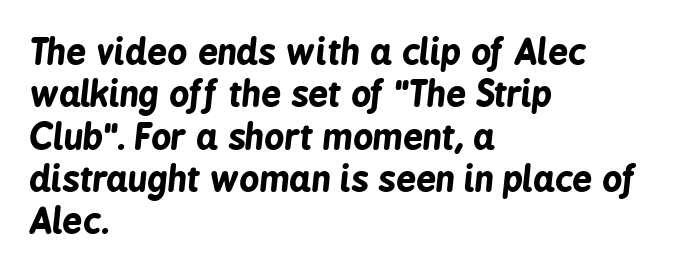
{"italic": "yes", "lean": "right", "slant_degrees": 6, "bold": "yes", "weight": "bold", "width": "condensed", "stroke_contrast": "low", "x_height": "medium", "monospaced": "no", "underline": "no", "align": "left", "line_spacing_ratio": 1.21, "letter_spacing": "normal", "letter_spacing_em": 0.0, "glyph_px": 35}
